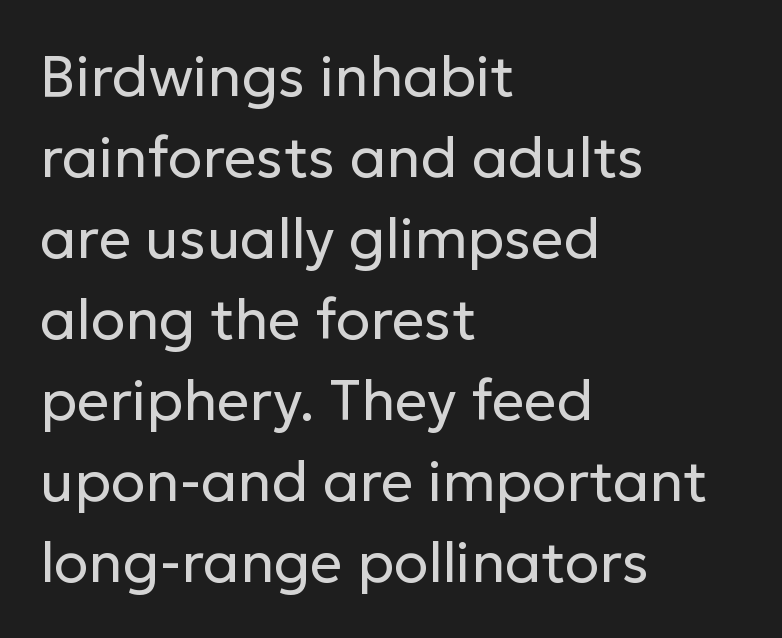
Q: Is the text bold? A: No.
Q: Is the text italic (slanted)? A: No, it is upright.
Q: Is the typeface a serif or a sans-serif typeface? A: Sans-serif.
Q: Is the text underlined? A: No.
Q: How is the paragraph aligned? A: Left-aligned.
Q: Is the spacing between letters normal or unusually wide? A: Normal.
Q: Is the spacing between lines tight, normal or loose? A: Normal.
Q: Width (condensed, normal, or wide)? A: Normal.
Q: Stroke contrast? A: Low.
Q: x-height? A: Medium.
Q: Monospaced? A: No.
